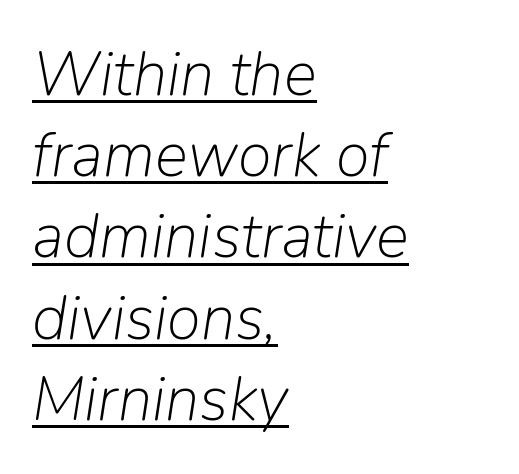
The passage shown stacks its lines at a standard gap. Compared with a typical body face, this is equally light or lighter still. Quick note: underline on. Characters follow at the spacing the type designer built in.
